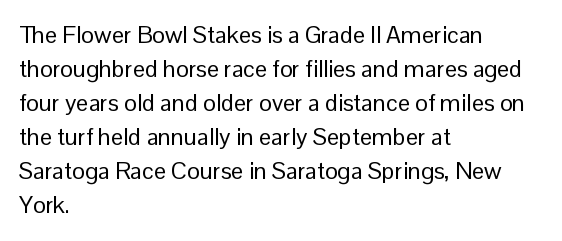
Just letters on the line, the space beneath them empty. The lines sit at an ordinary, default distance from one another. Reading down the block, your eye returns to a fixed left position each line. Think standard paragraph weight, or any step lighter than that.
